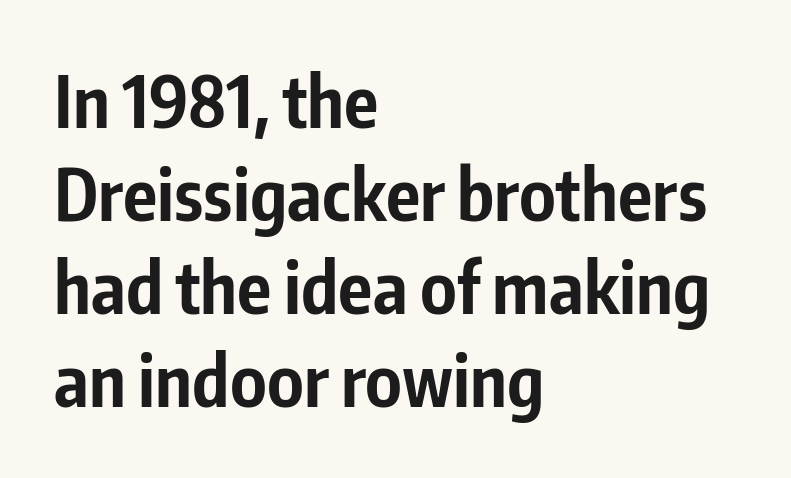
{"serif": "no", "italic": "no", "bold": "yes", "weight": "bold", "width": "condensed", "stroke_contrast": "low", "x_height": "medium", "monospaced": "no", "underline": "no", "align": "left", "line_spacing": "normal", "line_spacing_ratio": 1.31, "letter_spacing": "normal", "letter_spacing_em": 0.0, "glyph_px": 71}
